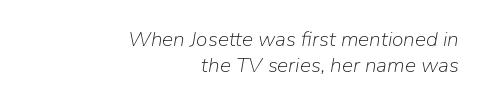
In terms of letterspacing, this is plain default setting. Vertical spacing — default. These lines were composed using italics. Caption: face not bold, strokes unweighted.
